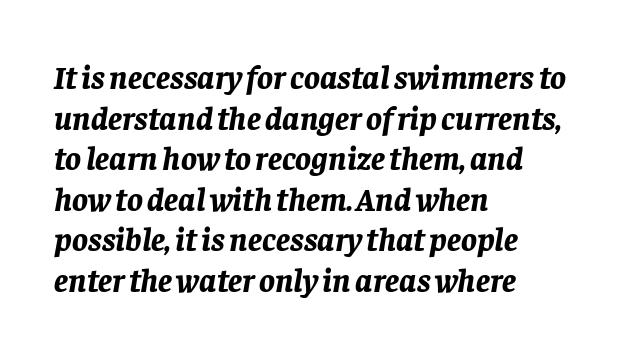
Each word holds together tightly as a unit, with standard inter-letter gaps. The passage shown is typed in a proportional face where columns would drift. Each line starts at the same left margin while the right side varies. The typesetting leans heavy: a genuine bold. The space beneath each line is pristine and unruled. This sample uses an oblique cut, with every glyph tilted off the vertical.
